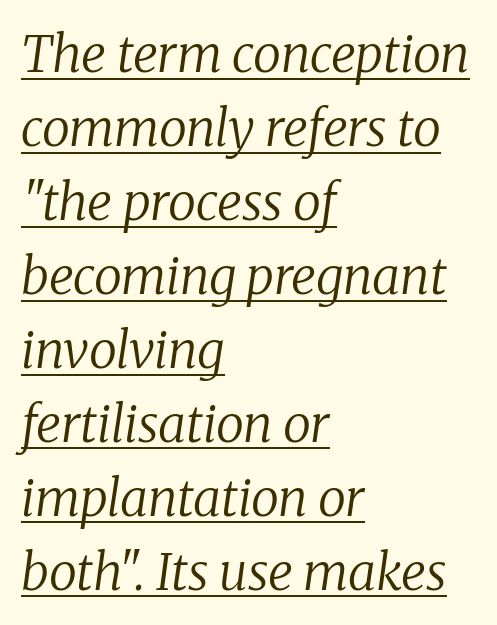
{"serif": "yes", "italic": "yes", "lean": "right", "slant_degrees": 8, "bold": "no", "weight": "regular", "width": "normal", "stroke_contrast": "low", "x_height": "medium", "monospaced": "no", "underline": "yes", "align": "left", "line_spacing": "normal", "line_spacing_ratio": 1.45, "letter_spacing": "normal", "letter_spacing_em": 0.0, "glyph_px": 51}
